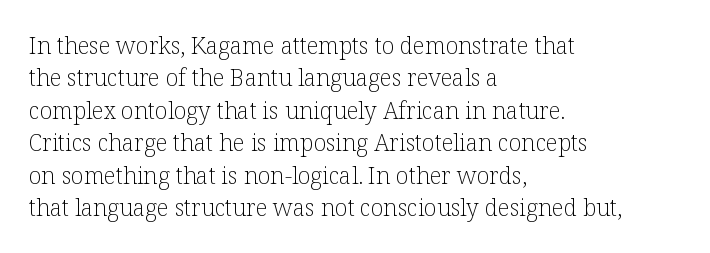
Q: Is the text bold? A: No.
Q: Is the text italic (slanted)? A: No, it is upright.
Q: Is the text underlined? A: No.
Q: How is the paragraph aligned? A: Left-aligned.
Q: Is the spacing between letters normal or unusually wide? A: Normal.
Q: Is the spacing between lines tight, normal or loose? A: Normal.
